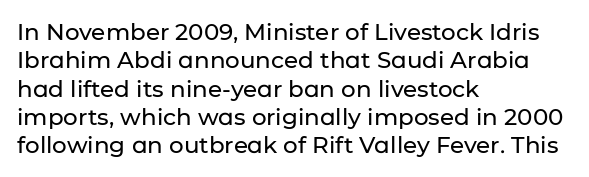
Q: Is the text italic (slanted)? A: No, it is upright.
Q: Is the text underlined? A: No.
Q: How is the paragraph aligned? A: Left-aligned.
Q: Is the spacing between letters normal or unusually wide? A: Normal.
